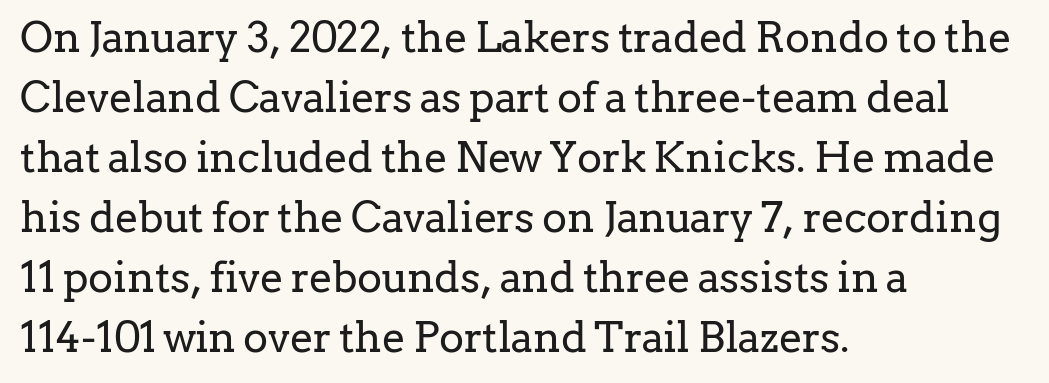
Q: Is the text bold? A: No.
Q: Is the text italic (slanted)? A: No, it is upright.
Q: Is the typeface a serif or a sans-serif typeface? A: Serif.
Q: Is the text underlined? A: No.
Q: How is the paragraph aligned? A: Left-aligned.
Q: Is the spacing between letters normal or unusually wide? A: Normal.
Q: Is the spacing between lines tight, normal or loose? A: Normal.
Q: Width (condensed, normal, or wide)? A: Normal.
Q: Stroke contrast? A: Low.
Q: x-height? A: Medium.
Q: Monospaced? A: No.
